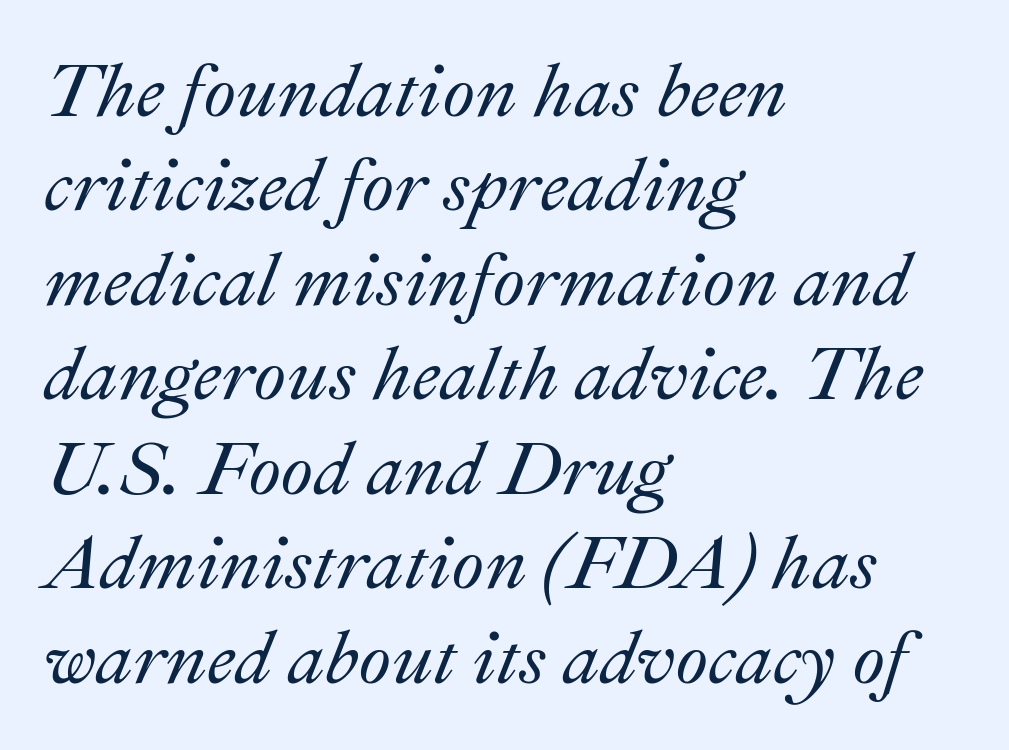
Q: Is the text italic (slanted)? A: Yes, it leans right by about 22 degrees.
Q: Is the text underlined? A: No.
Q: How is the paragraph aligned? A: Left-aligned.
Q: Is the spacing between letters normal or unusually wide? A: Normal.
Q: Is the spacing between lines tight, normal or loose? A: Normal.
Q: Width (condensed, normal, or wide)? A: Normal.
Q: Stroke contrast? A: Medium.
Q: x-height? A: Small.
Q: Monospaced? A: No.
